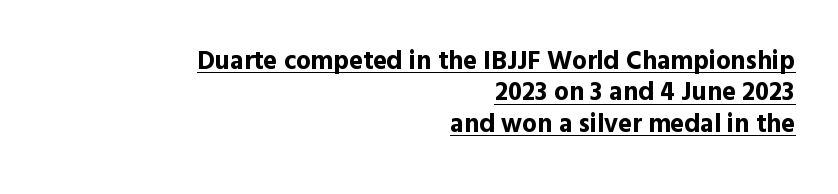
The rendered words wear a rule along their underside. Every letter is thick-stroked: bold, no question. Line endings align vertically; line beginnings do not. The line texture is even and compact thanks to regular tracking.
